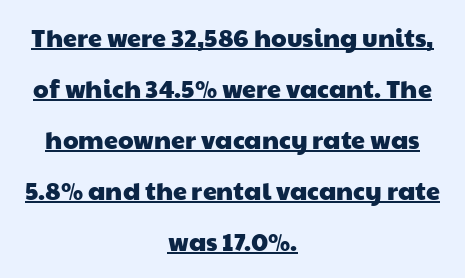
{"underline": "yes", "align": "center", "line_spacing": "loose", "line_spacing_ratio": 2.04, "letter_spacing": "normal", "letter_spacing_em": 0.0, "glyph_px": 25}
